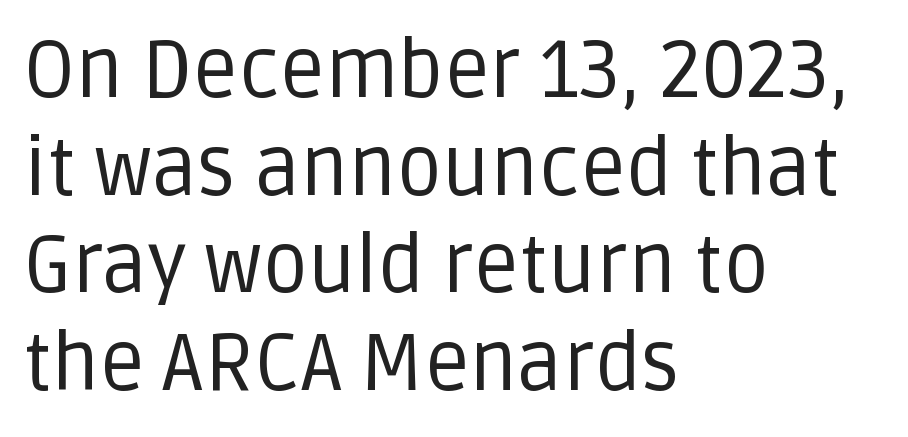
Inter-character spacing is left at the font's built-in metrics. Quick note: not italic, upright. Think of a printed novel: that variable character pitch is what you see here. On a weight scale, this lands at 450 or below. Font category for this specimen: sans-serif. The text block is weighted toward the left margin, trailing off unevenly rightward.
